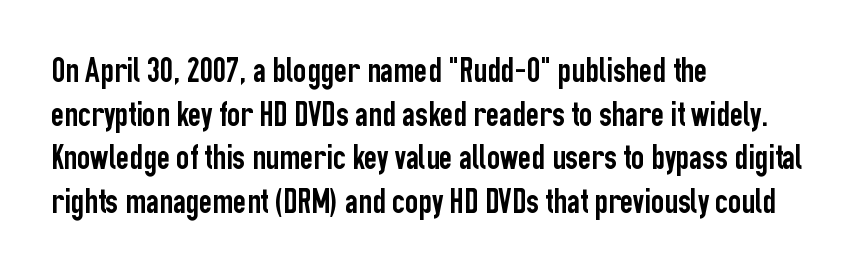
The image shows 36 px condensed sans-serif type, upright; set left-aligned, line spacing 1.21x, normal letter spacing, not underlined; low stroke contrast and a medium x-height.
